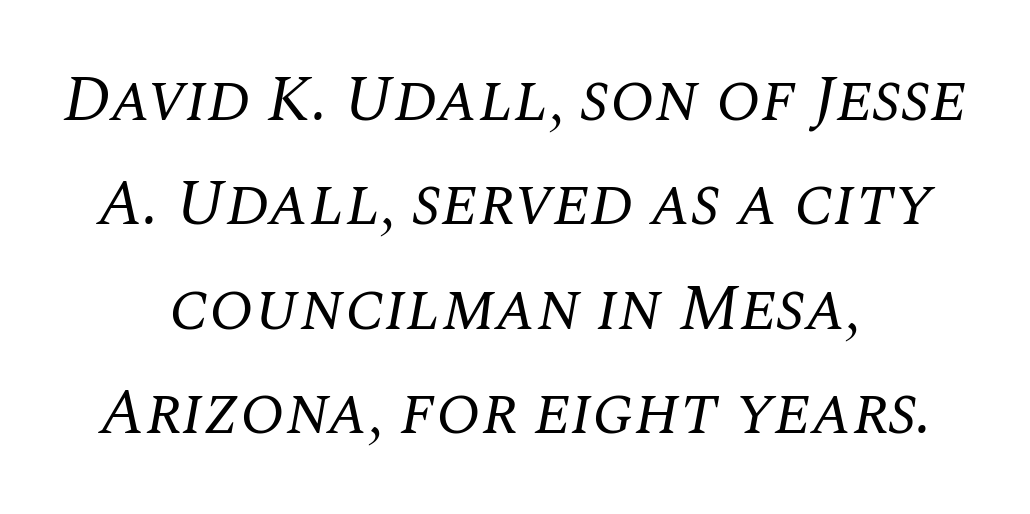
Q: Is the text bold? A: No.
Q: Is the text italic (slanted)? A: Yes, it leans right by about 10 degrees.
Q: Is the typeface a serif or a sans-serif typeface? A: Serif.
Q: Is the text underlined? A: No.
Q: How is the paragraph aligned? A: Centered.
Q: Is the spacing between letters normal or unusually wide? A: Normal.
Q: Is the spacing between lines tight, normal or loose? A: Normal.
Q: Width (condensed, normal, or wide)? A: Normal.
Q: Stroke contrast? A: Medium.
Q: x-height? A: Large.
Q: Monospaced? A: No.
